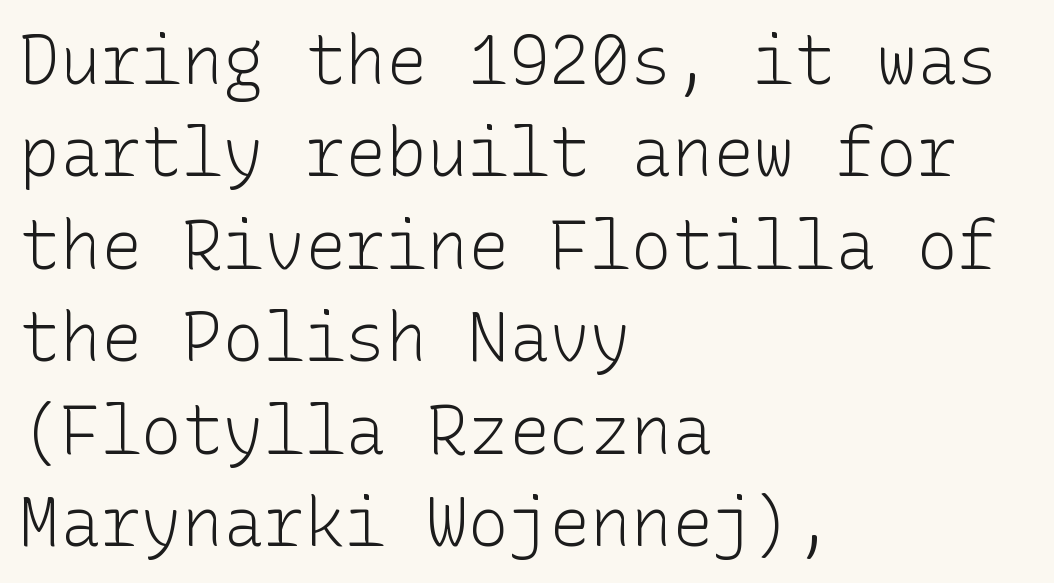
Q: Is the text bold? A: No.
Q: Is the text italic (slanted)? A: No, it is upright.
Q: Is the typeface a serif or a sans-serif typeface? A: Sans-serif.
Q: Is the text underlined? A: No.
Q: How is the paragraph aligned? A: Left-aligned.
Q: Is the spacing between letters normal or unusually wide? A: Normal.
Q: Is the spacing between lines tight, normal or loose? A: Normal.
Q: Width (condensed, normal, or wide)? A: Normal.
Q: Stroke contrast? A: Low.
Q: x-height? A: Medium.
